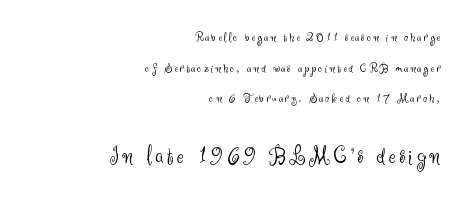
The image shows 26 px text type, upright; set right-aligned, loose line spacing (2.18x), not underlined; the second (bottom) block is 1.86x larger.
